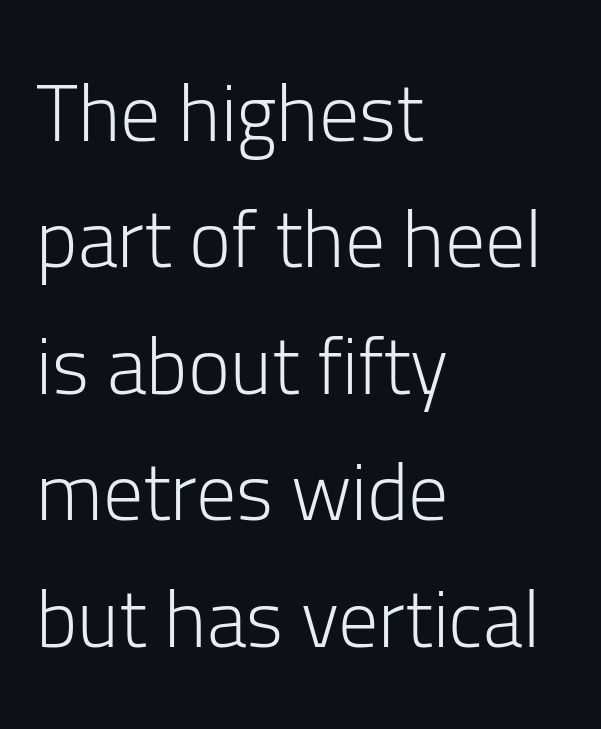
Q: Is the text bold? A: No.
Q: Is the text italic (slanted)? A: No, it is upright.
Q: Is the typeface a serif or a sans-serif typeface? A: Sans-serif.
Q: Is the text underlined? A: No.
Q: How is the paragraph aligned? A: Left-aligned.
Q: Is the spacing between letters normal or unusually wide? A: Normal.
Q: Is the spacing between lines tight, normal or loose? A: Normal.
Q: Width (condensed, normal, or wide)? A: Normal.
Q: Stroke contrast? A: Low.
Q: x-height? A: Medium.
Q: Monospaced? A: No.
